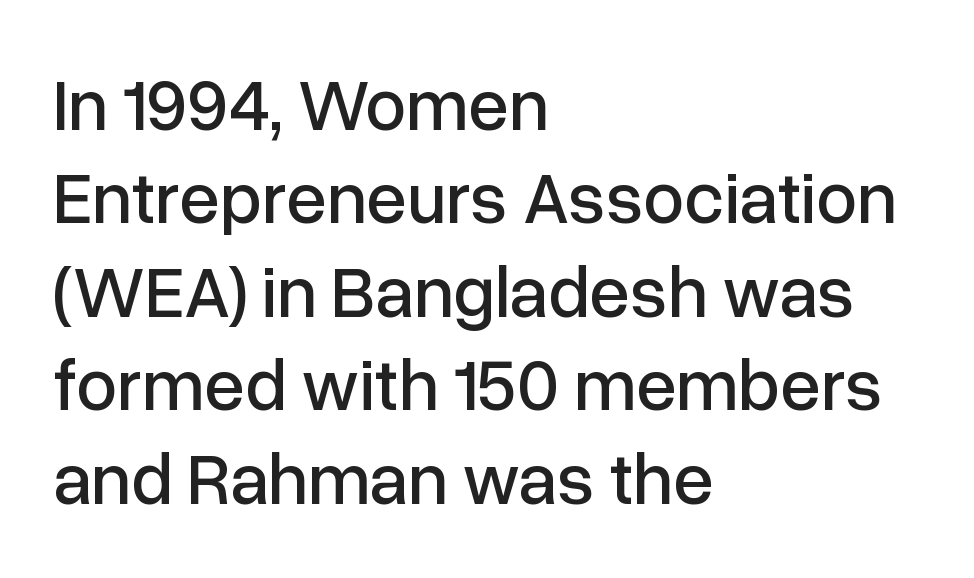
Underlining? Definitely not there. The letters sit at their default tracking, neither squeezed nor spread. Unlike italic type, these characters show no tilt at all. The letters carry no serifs — their stems end cleanly without finishing strokes. The compositor pushed each line to the left boundary. Do the characters align in a grid? No, the font is proportional.
